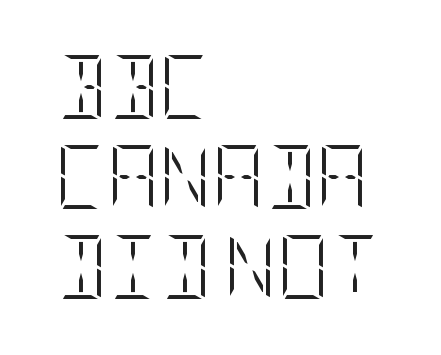
The foot of each line stays bare and open. The passage is arranged the way most books set body copy — flush left. A typesetter would call this zero additional tracking. Italic? Not at all — the glyphs are vertical.
